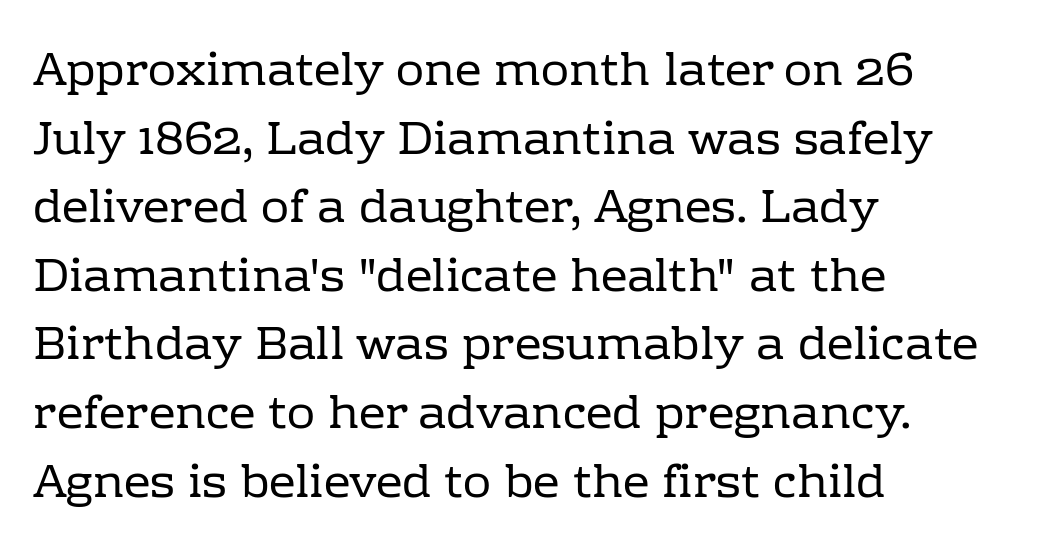
These lines were composed using upright roman letters. Classification — serif. The lines in this sample share a left origin and differ only in where they stop. The line-height multiplier appears to be the usual default. Nobody drew a line under any word here.
